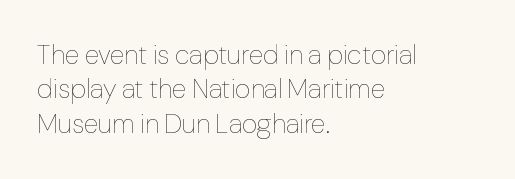
The image shows 27 px text type, upright; set left-aligned, normal line spacing (1.27x), normal letter spacing, not underlined.
